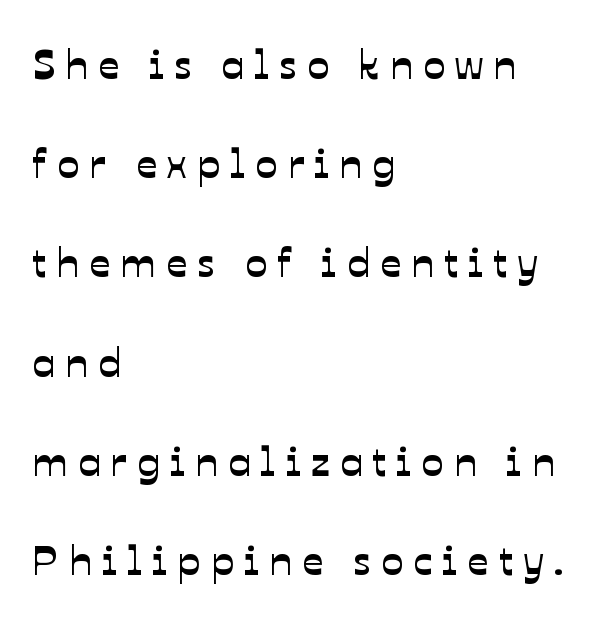
Q: Is the typeface a serif or a sans-serif typeface? A: Sans-serif.
Q: Is the text underlined? A: No.
Q: How is the paragraph aligned? A: Left-aligned.
Q: Is the spacing between letters normal or unusually wide? A: Unusually wide.
Q: Is the spacing between lines tight, normal or loose? A: Loose.
Q: Width (condensed, normal, or wide)? A: Normal.
Q: Stroke contrast? A: Low.
Q: x-height? A: Medium.
Q: Monospaced? A: No.
